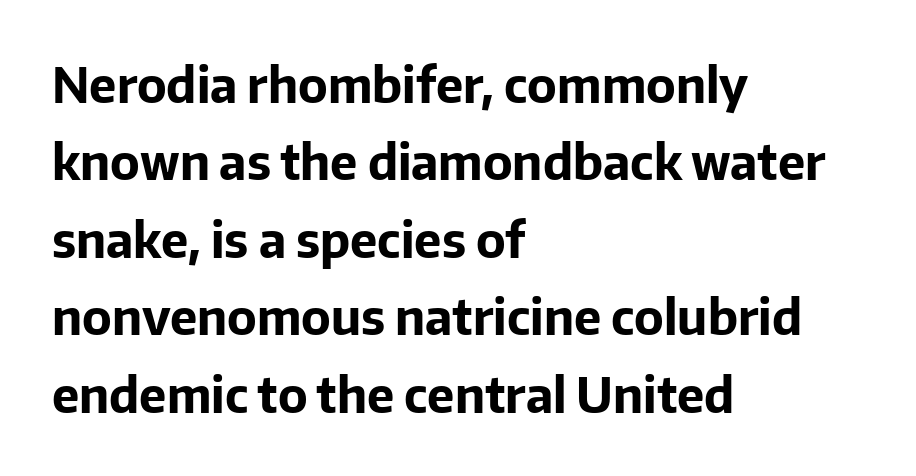
The image shows 49 px bold sans-serif type, upright; set left-aligned, normal line spacing (1.58x), normal letter spacing, not underlined; low stroke contrast and a medium x-height.
